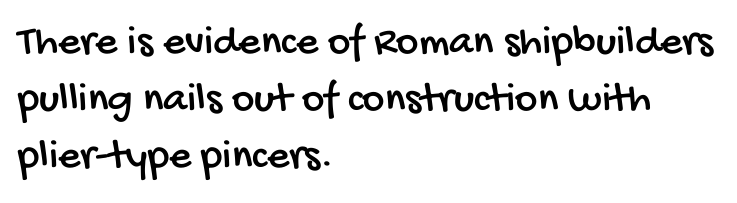
The glyphs are unaccompanied by any horizontal stroke below them. Teacher's note: observe the even left margin — that is flush-left alignment. Here the designer chose a conventional face with non-uniform glyph widths. This sample uses plain, unmodified letter spacing.
